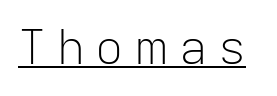
{"serif": "no", "italic": "no", "bold": "no", "weight": "light", "width": "normal", "stroke_contrast": "low", "x_height": "medium", "monospaced": "no", "underline": "yes", "letter_spacing": "wide", "letter_spacing_em": 0.22, "glyph_px": 47}
